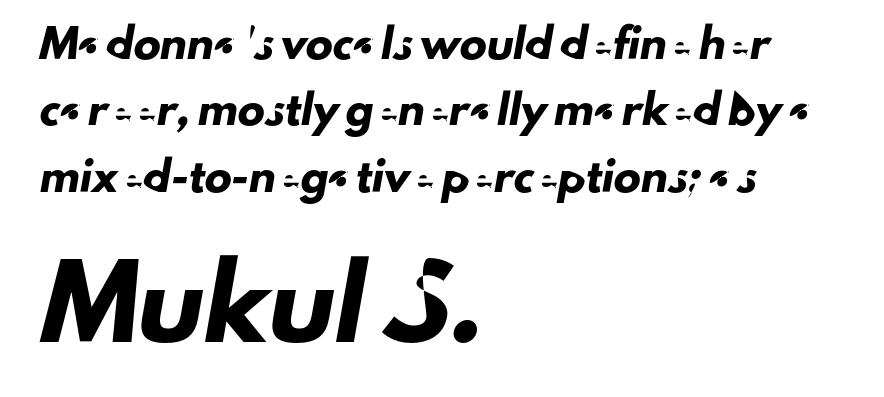
The image shows 67 px sans-serif type; set left-aligned, loose line spacing (2.46x), normal letter spacing, not underlined; the second (bottom) block is 2.48x larger; low stroke contrast and a small x-height.
